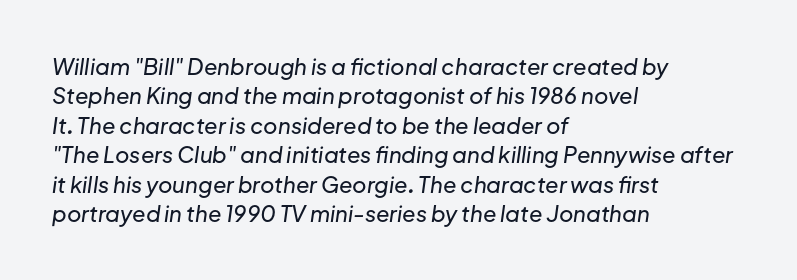
Q: Is the text italic (slanted)? A: Yes, it leans right by about 8 degrees.
Q: Is the text underlined? A: No.
Q: How is the paragraph aligned? A: Left-aligned.
Q: Is the spacing between letters normal or unusually wide? A: Normal.
Q: Is the spacing between lines tight, normal or loose? A: Normal.
